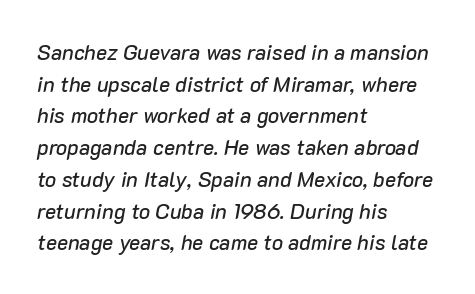
Q: Is the text italic (slanted)? A: Yes, it leans right by about 10 degrees.
Q: Is the text underlined? A: No.
Q: How is the paragraph aligned? A: Left-aligned.
Q: Is the spacing between letters normal or unusually wide? A: Normal.
Q: Is the spacing between lines tight, normal or loose? A: Normal.
